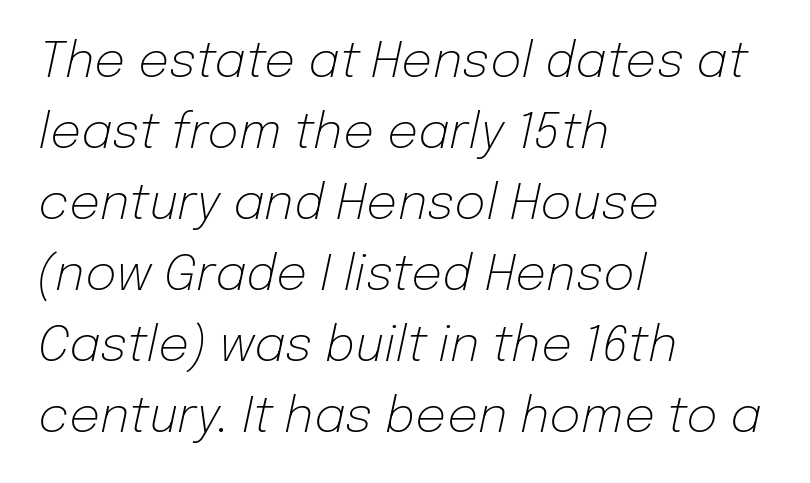
{"italic": "yes", "lean": "right", "slant_degrees": 12, "bold": "no", "weight": "light", "width": "normal", "stroke_contrast": "low", "x_height": "medium", "monospaced": "no", "underline": "no", "align": "left", "line_spacing": "normal", "line_spacing_ratio": 1.45, "letter_spacing": "normal", "letter_spacing_em": 0.0, "glyph_px": 49}
